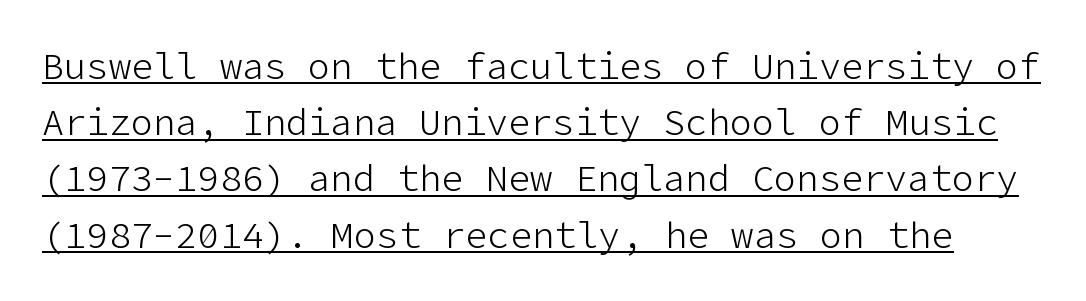
Observe the absence of serifs on each vertical stroke in this sample. Normally led — the rows are evenly, conventionally spaced. Default kerning and tracking; the words read as compact shapes. Posture: vertical. Students, observe the line beneath the letters — that is underlining.
